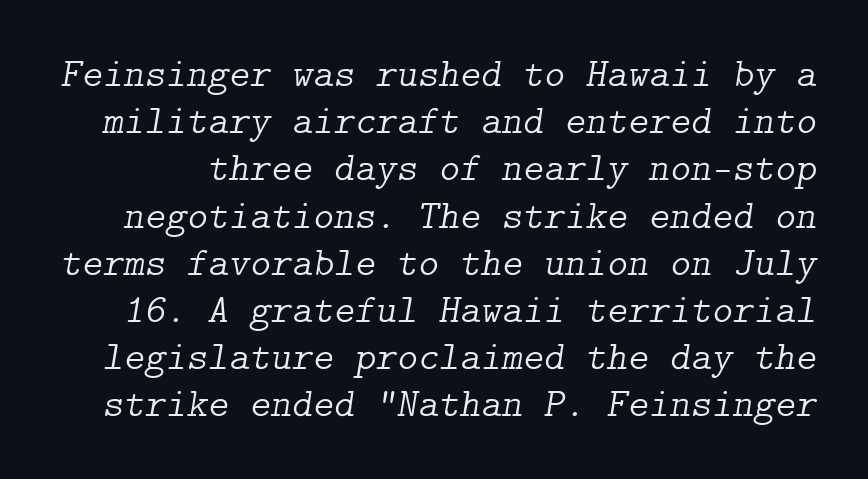
Q: Is the text bold? A: No.
Q: Is the text italic (slanted)? A: Yes, it leans right by about 9 degrees.
Q: Is the typeface a serif or a sans-serif typeface? A: Serif.
Q: Is the text underlined? A: No.
Q: Is the spacing between letters normal or unusually wide? A: Normal.
Q: Width (condensed, normal, or wide)? A: Normal.
Q: Stroke contrast? A: Low.
Q: x-height? A: Medium.
